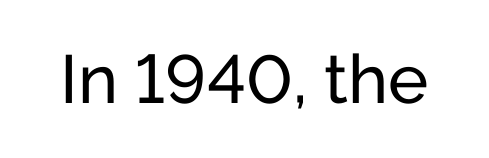
Q: Is the text bold? A: No.
Q: Is the text italic (slanted)? A: No, it is upright.
Q: Is the typeface a serif or a sans-serif typeface? A: Sans-serif.
Q: Is the text underlined? A: No.
Q: Is the spacing between letters normal or unusually wide? A: Normal.
Q: Width (condensed, normal, or wide)? A: Normal.
Q: Stroke contrast? A: Low.
Q: x-height? A: Medium.
Q: Monospaced? A: No.
